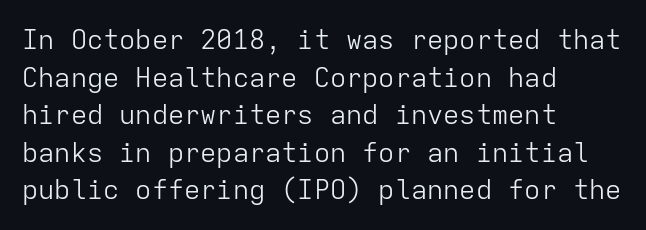
Q: Is the text bold? A: No.
Q: Is the text italic (slanted)? A: No, it is upright.
Q: Is the text underlined? A: No.
Q: How is the paragraph aligned? A: Left-aligned.
Q: Is the spacing between letters normal or unusually wide? A: Normal.
Q: Is the spacing between lines tight, normal or loose? A: Normal.
